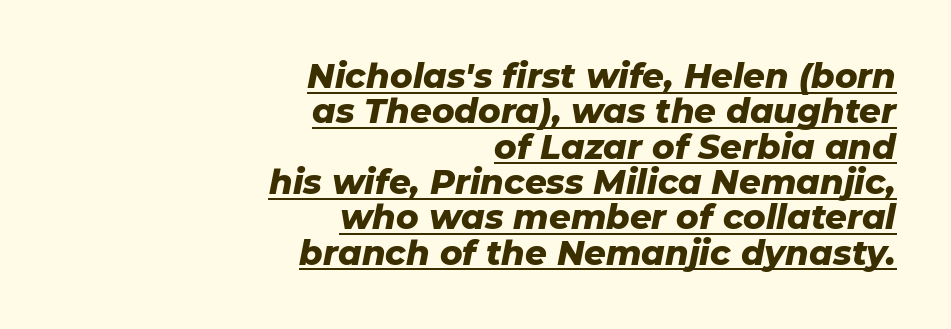
The image shows 34 px heavy type, italic (leaning right); set right-aligned, tight line spacing (1.04x), normal letter spacing, underlined; low stroke contrast and a medium x-height.
